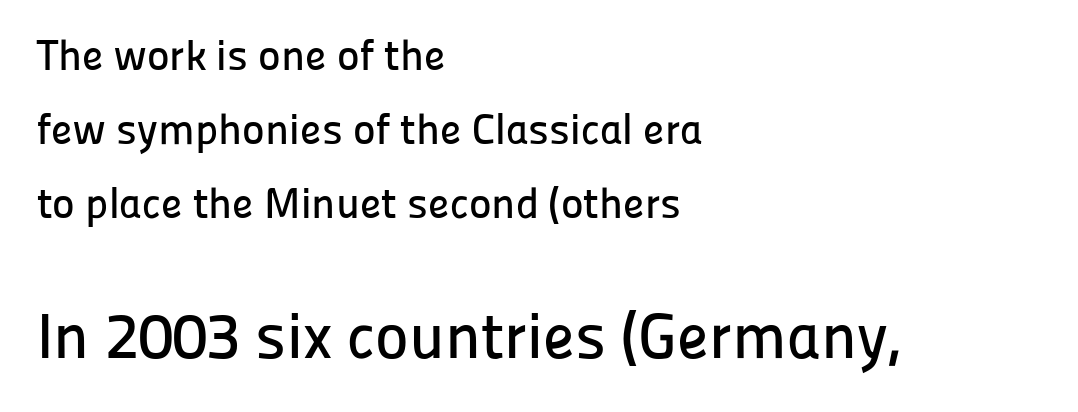
{"serif": "no", "italic": "no", "width": "normal", "stroke_contrast": "low", "x_height": "medium", "monospaced": "no", "underline": "no", "align": "left", "line_spacing_ratio": 1.72, "letter_spacing": "normal", "letter_spacing_em": 0.0, "larger_block": "second", "size_ratio": 1.49, "glyph_px": 64}
